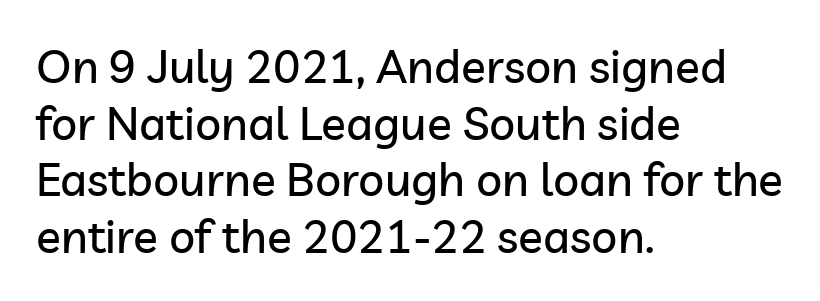
{"serif": "no", "italic": "no", "width": "normal", "stroke_contrast": "low", "x_height": "medium", "monospaced": "no", "underline": "no", "align": "left", "line_spacing_ratio": 1.23, "letter_spacing": "normal", "letter_spacing_em": 0.0, "glyph_px": 46}
